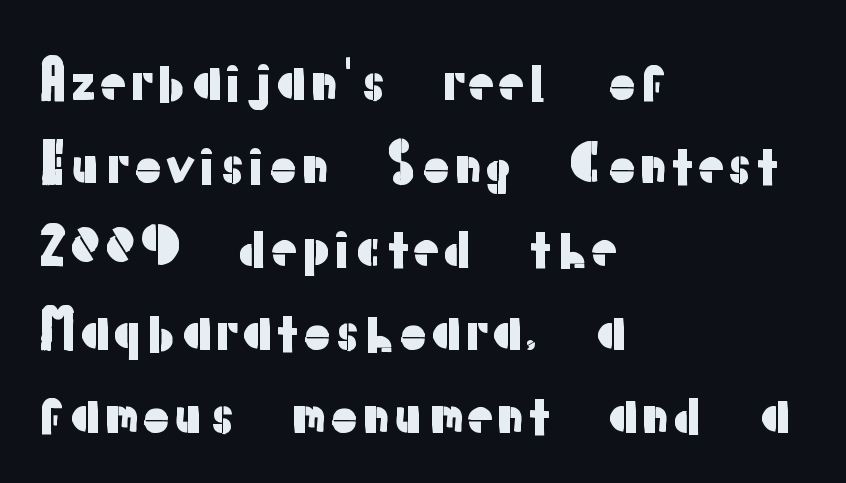
Glance below the letters and you will spot only blank space. The passage shown is typed in a proportional face where columns would drift. Characters remain perfectly vertical along every line. Is the letter spacing exaggerated? No — it looks like the ordinary default.
